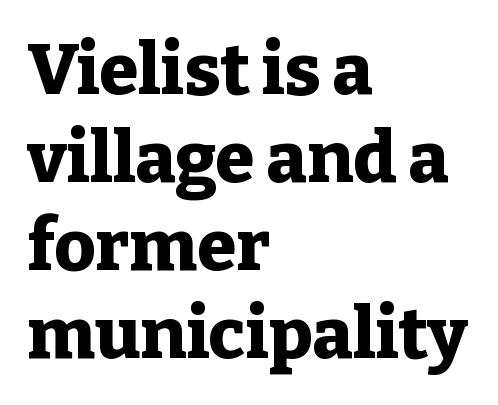
The image shows 71 px heavy serif type, upright; set left-aligned, line spacing 1.24x, normal letter spacing, not underlined; low stroke contrast and a medium x-height.
